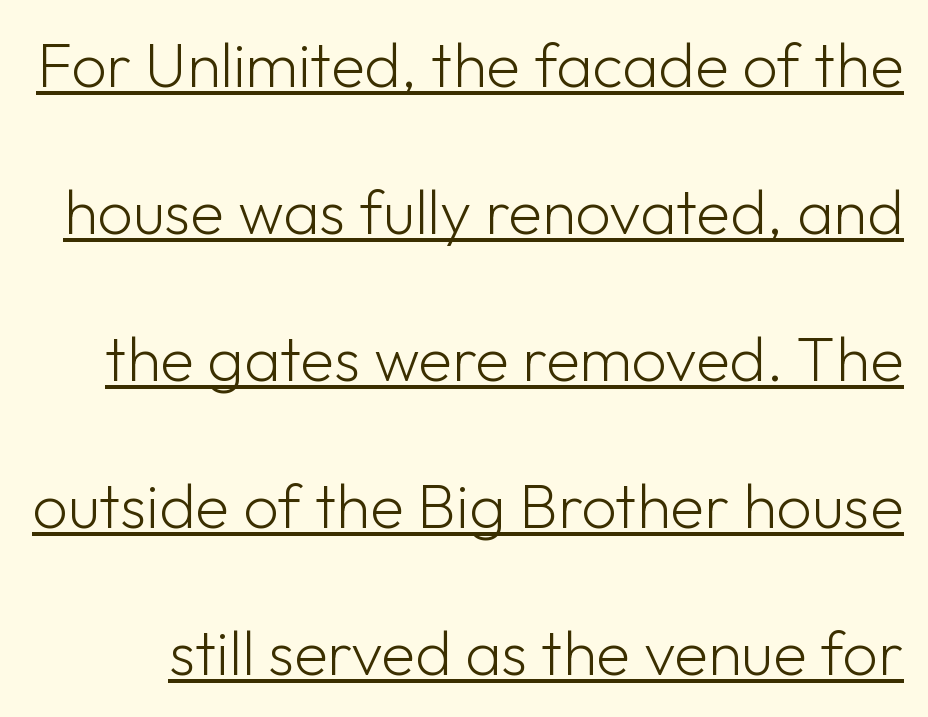
The image shows 62 px light sans-serif type, upright; set loose line spacing (2.37x), normal letter spacing, underlined; low stroke contrast and a medium x-height.
